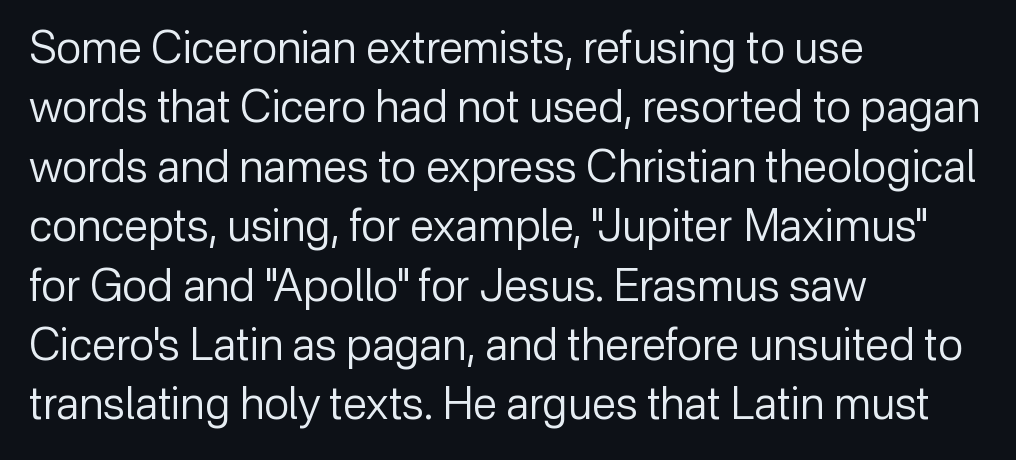
{"serif": "no", "italic": "no", "bold": "no", "weight": "regular", "width": "normal", "stroke_contrast": "low", "x_height": "medium", "monospaced": "no", "underline": "no", "align": "left", "line_spacing": "normal", "line_spacing_ratio": 1.35, "letter_spacing": "normal", "letter_spacing_em": 0.0, "glyph_px": 44}
